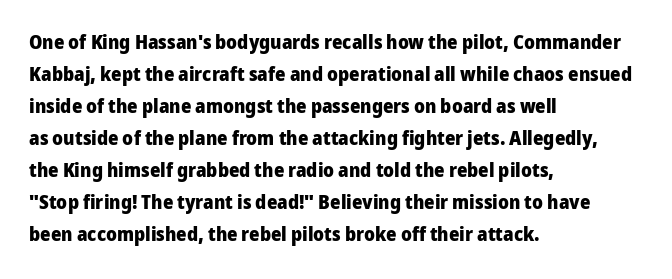
{"italic": "no", "bold": "yes", "underline": "no", "align": "left", "line_spacing": "normal", "line_spacing_ratio": 1.6, "letter_spacing": "normal", "letter_spacing_em": 0.0, "glyph_px": 20}
